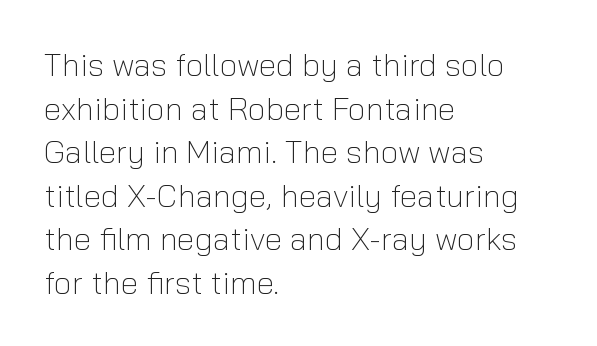
The image shows 32 px light sans-serif type, upright; set left-aligned, normal line spacing (1.36x), normal letter spacing, not underlined; low stroke contrast and a medium x-height.
